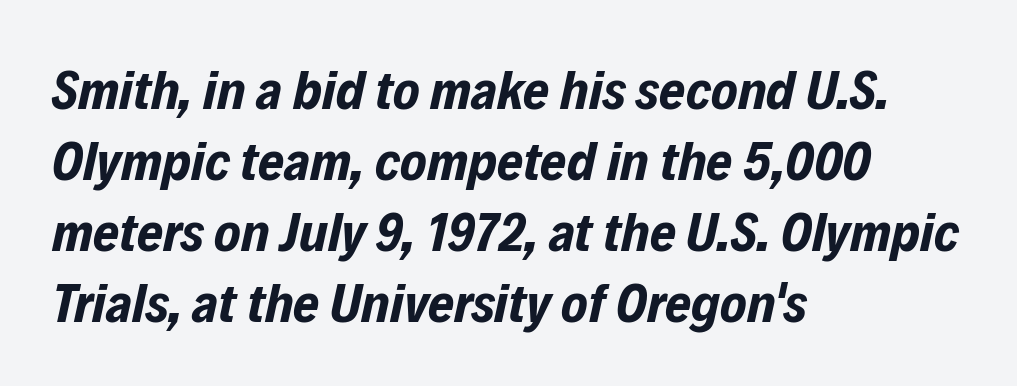
Inter-character spacing is left at the font's built-in metrics. Evenly set lines give the paragraph a standard silhouette. Has an underline been added? It has not. Leftover space on each line is placed entirely after the last word.
